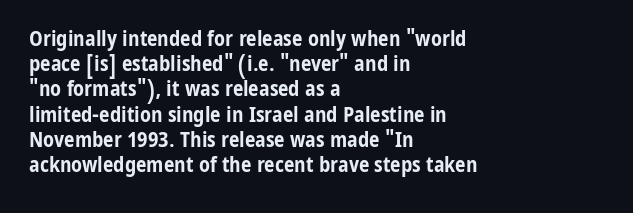
{"italic": "no", "bold": "yes", "underline": "no", "align": "left", "line_spacing_ratio": 1.2, "letter_spacing": "normal", "letter_spacing_em": 0.0, "glyph_px": 21}
